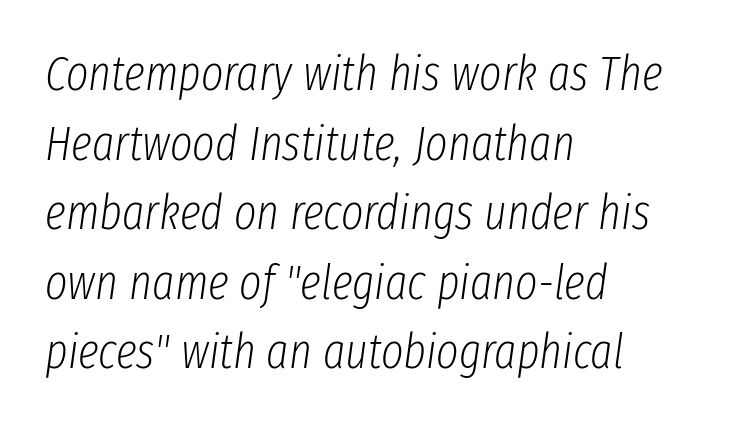
{"italic": "yes", "lean": "right", "slant_degrees": 8, "bold": "no", "weight": "light", "width": "condensed", "stroke_contrast": "low", "x_height": "medium", "monospaced": "no", "underline": "no", "align": "left", "line_spacing": "normal", "line_spacing_ratio": 1.45, "letter_spacing": "normal", "letter_spacing_em": 0.0, "glyph_px": 48}
